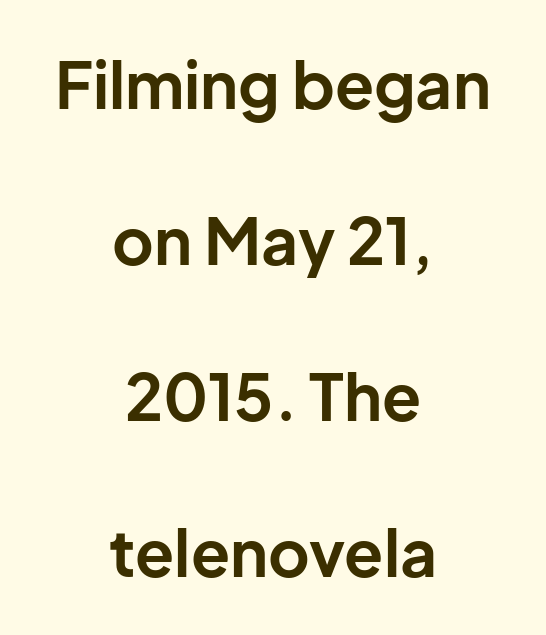
The image shows 64 px bold sans-serif type, upright; set centered, loose line spacing (2.44x), normal letter spacing, not underlined; low stroke contrast and a medium x-height.
